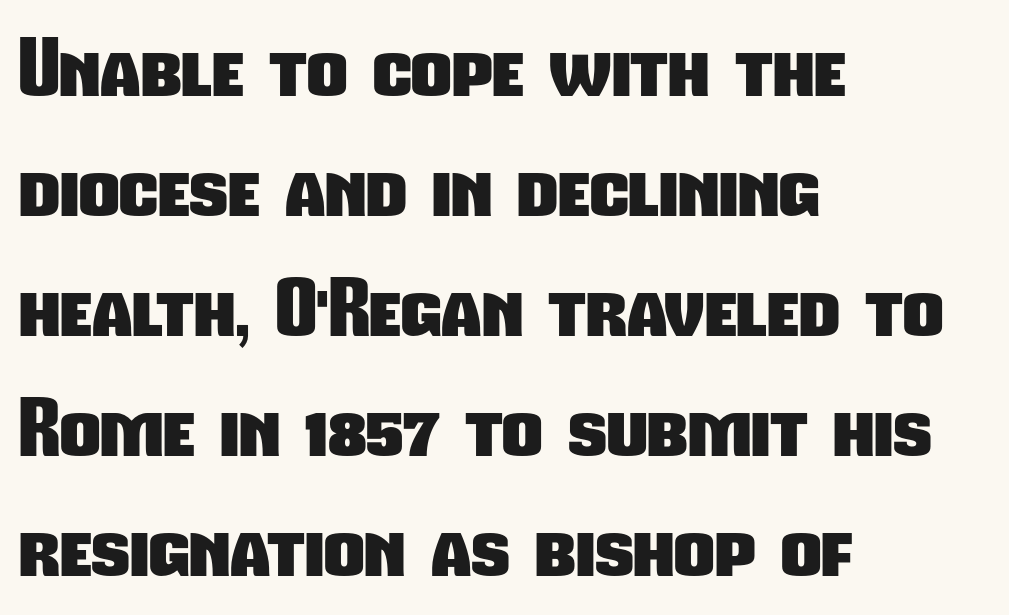
The image shows 79 px heavy, condensed sans-serif type; set left-aligned, normal line spacing (1.52x), normal letter spacing, not underlined; low stroke contrast and a medium x-height.
